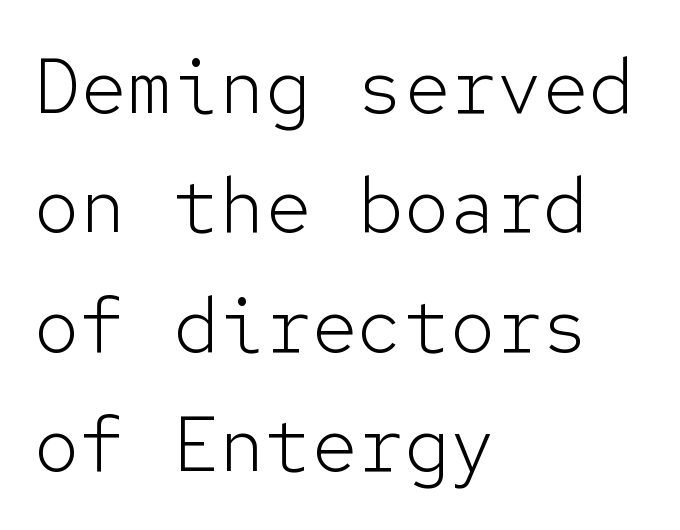
Q: Is the text bold? A: No.
Q: Is the text italic (slanted)? A: No, it is upright.
Q: Is the typeface a serif or a sans-serif typeface? A: Sans-serif.
Q: Is the text underlined? A: No.
Q: How is the paragraph aligned? A: Left-aligned.
Q: Is the spacing between letters normal or unusually wide? A: Normal.
Q: Is the spacing between lines tight, normal or loose? A: Normal.
Q: Width (condensed, normal, or wide)? A: Normal.
Q: Stroke contrast? A: Low.
Q: x-height? A: Medium.
Q: Monospaced? A: Yes.
